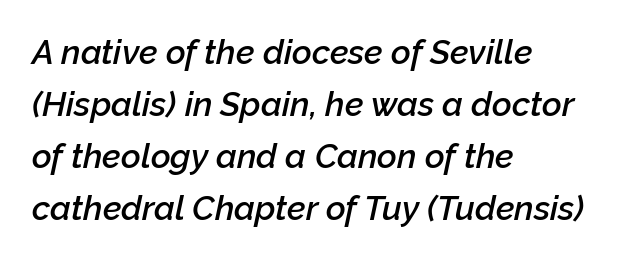
Each glyph is drawn with semibold strokes, heavier than normal yet not fully bold. The rendering applies a slant to the glyphs. Typeset ragged right — the left edge is the straight one. Nobody touched the tracking dial on this one. The space directly below the letters is spotless.
